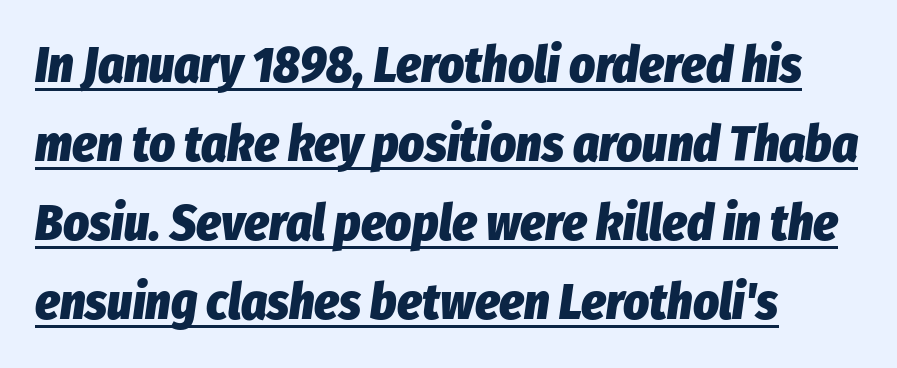
Q: Is the text bold? A: Yes.
Q: Is the text italic (slanted)? A: Yes, it leans right by about 8 degrees.
Q: Is the text underlined? A: Yes.
Q: How is the paragraph aligned? A: Left-aligned.
Q: Is the spacing between letters normal or unusually wide? A: Normal.
Q: Is the spacing between lines tight, normal or loose? A: Normal.
Q: Width (condensed, normal, or wide)? A: Condensed.
Q: Stroke contrast? A: Low.
Q: x-height? A: Medium.
Q: Monospaced? A: No.
